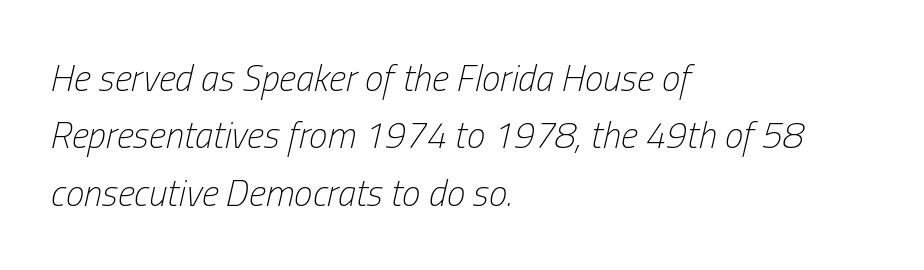
{"italic": "yes", "lean": "right", "slant_degrees": 13, "bold": "no", "weight": "light", "width": "condensed", "stroke_contrast": "low", "x_height": "medium", "monospaced": "no", "underline": "no", "align": "left", "line_spacing": "normal", "line_spacing_ratio": 1.55, "letter_spacing": "normal", "letter_spacing_em": 0.0, "glyph_px": 37}
